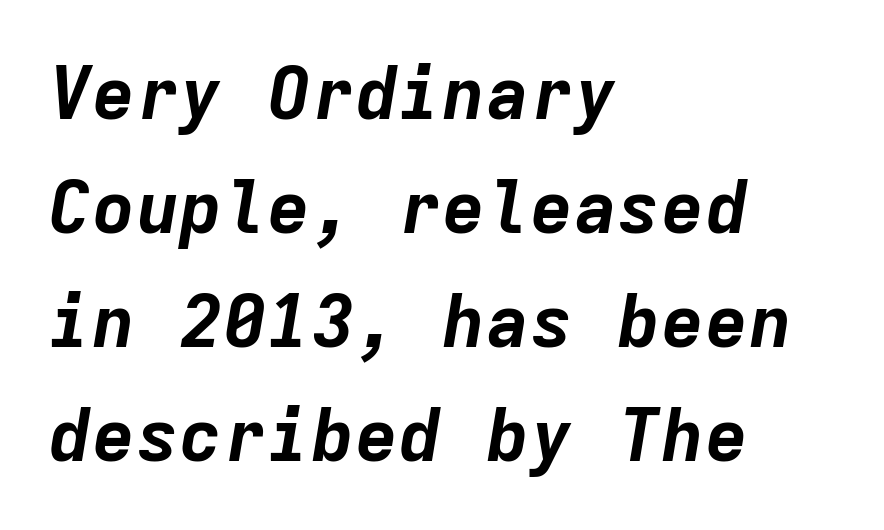
The image shows 73 px bold type, italic (leaning right), monospaced; set left-aligned, normal line spacing (1.56x), normal letter spacing, not underlined; low stroke contrast and a medium x-height.
